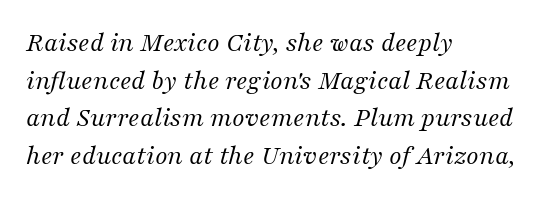
Students, observe: this is what conventionally led text looks like. The passage shown is typed in a proportional face where columns would drift. Typeset ragged right — the left edge is the straight one. Stroke mass is kept to a normal reading level or below.
